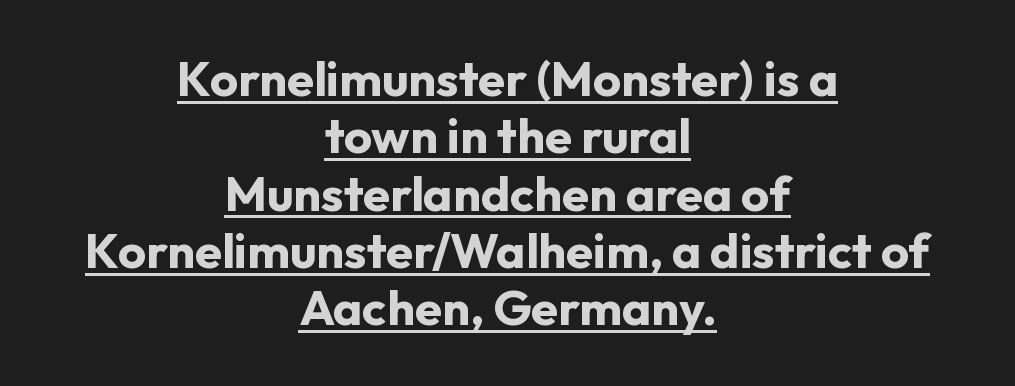
Q: Is the text bold? A: Yes.
Q: Is the text italic (slanted)? A: No, it is upright.
Q: Is the typeface a serif or a sans-serif typeface? A: Sans-serif.
Q: Is the text underlined? A: Yes.
Q: How is the paragraph aligned? A: Centered.
Q: Is the spacing between letters normal or unusually wide? A: Normal.
Q: Width (condensed, normal, or wide)? A: Normal.
Q: Stroke contrast? A: Low.
Q: x-height? A: Medium.
Q: Monospaced? A: No.
